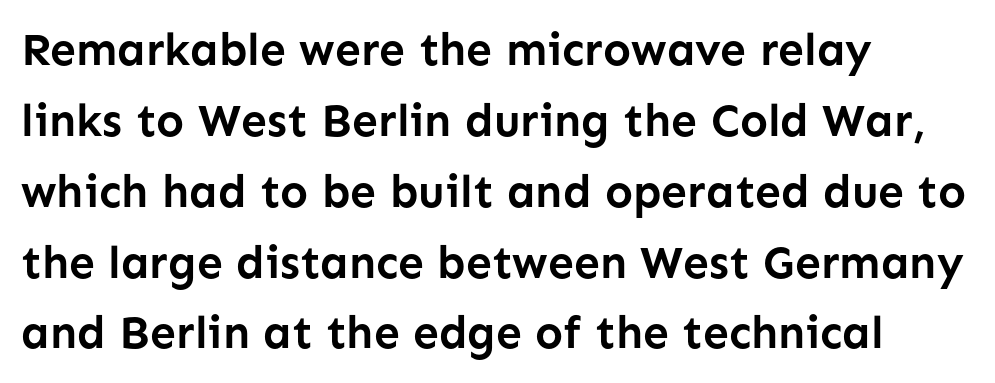
The image shows 46 px semibold sans-serif type, upright; set left-aligned, normal line spacing (1.54x), normal letter spacing, not underlined; low stroke contrast and a medium x-height.
